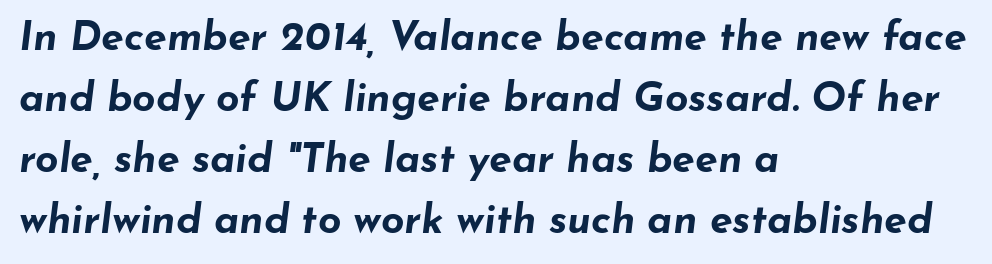
{"italic": "yes", "lean": "right", "slant_degrees": 7, "bold": "yes", "weight": "bold", "width": "wide", "stroke_contrast": "low", "x_height": "small", "monospaced": "no", "underline": "no", "align": "left", "line_spacing": "normal", "line_spacing_ratio": 1.49, "letter_spacing": "normal", "letter_spacing_em": 0.0, "glyph_px": 41}
